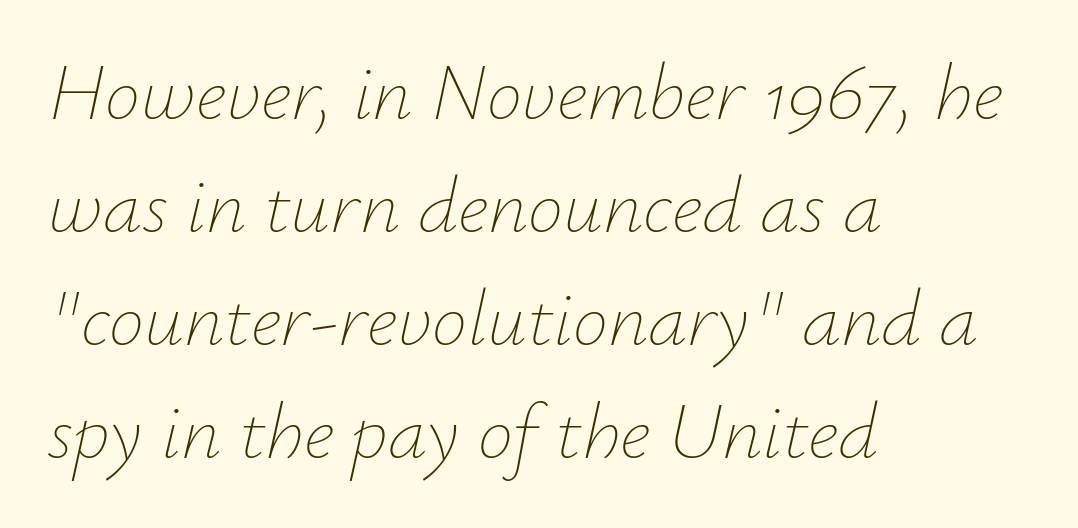
The image shows 79 px thin type, italic (leaning right); set left-aligned, normal line spacing (1.43x), normal letter spacing, not underlined; low stroke contrast and a small x-height.
